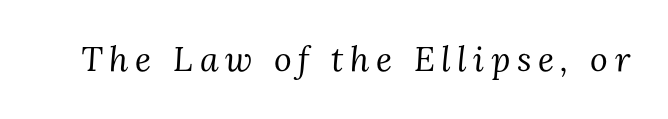
Q: Is the text bold? A: No.
Q: Is the text italic (slanted)? A: Yes, it leans right by about 3 degrees.
Q: Is the typeface a serif or a sans-serif typeface? A: Serif.
Q: Is the text underlined? A: No.
Q: Width (condensed, normal, or wide)? A: Normal.
Q: Stroke contrast? A: Medium.
Q: x-height? A: Medium.
Q: Monospaced? A: No.
